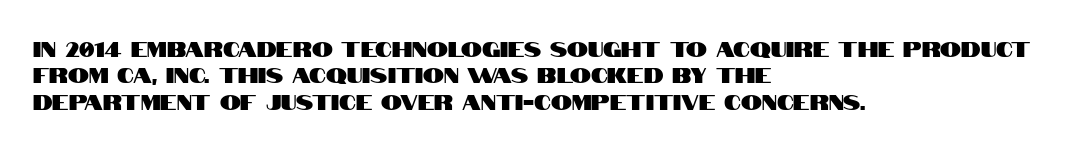
Q: Is the text italic (slanted)? A: No, it is upright.
Q: Is the text underlined? A: No.
Q: How is the paragraph aligned? A: Left-aligned.
Q: Is the spacing between letters normal or unusually wide? A: Normal.
Q: Is the spacing between lines tight, normal or loose? A: Normal.
